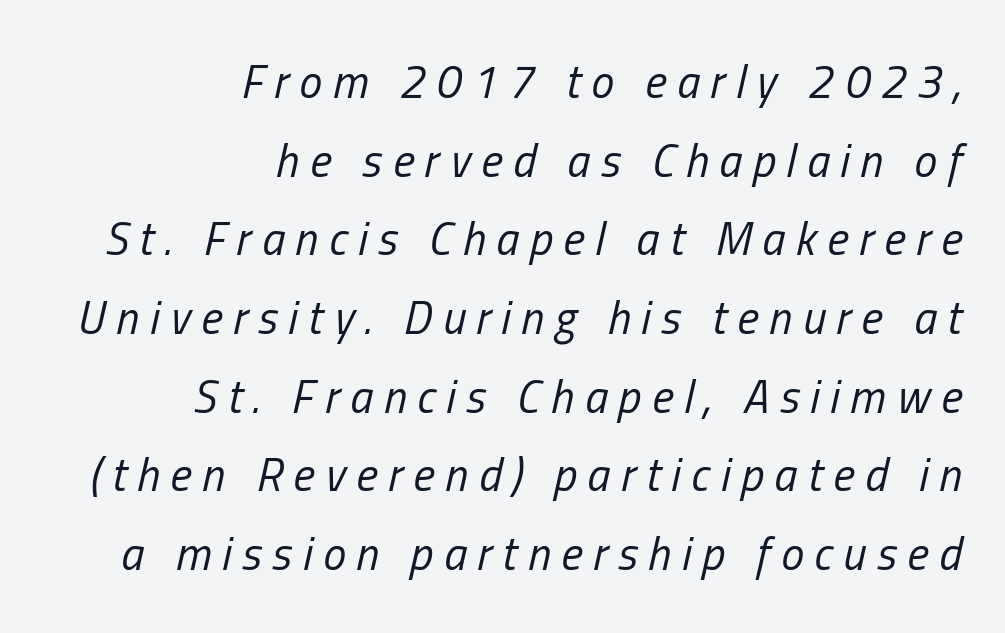
{"italic": "yes", "lean": "right", "slant_degrees": 13, "bold": "no", "weight": "regular", "width": "condensed", "stroke_contrast": "low", "x_height": "medium", "monospaced": "no", "underline": "no", "align": "right", "line_spacing_ratio": 1.71, "letter_spacing": "wide", "letter_spacing_em": 0.23, "glyph_px": 46}
